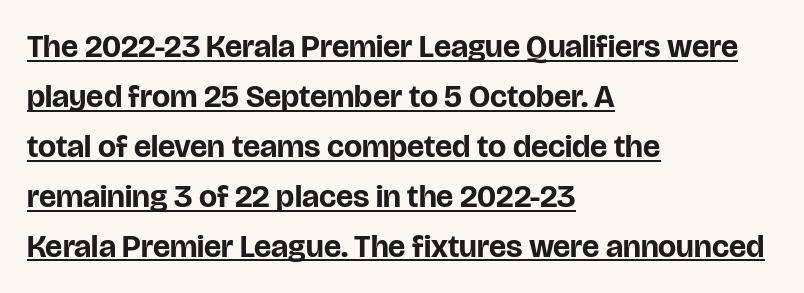
The image shows 32 px bold sans-serif type, upright; set left-aligned, normal line spacing (1.56x), normal letter spacing, underlined; low stroke contrast and a large x-height.
